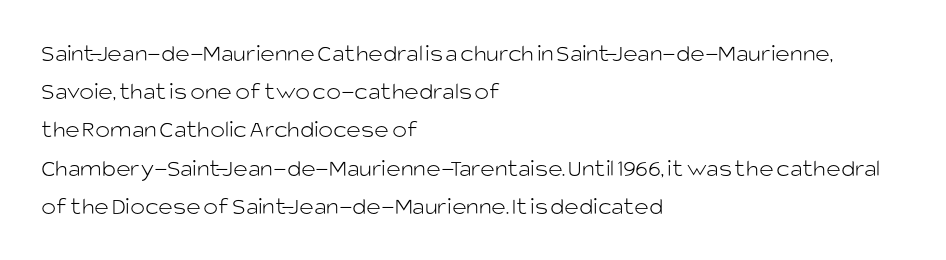
The image shows 25 px text type, upright; set left-aligned, normal line spacing (1.53x), normal letter spacing, not underlined.
